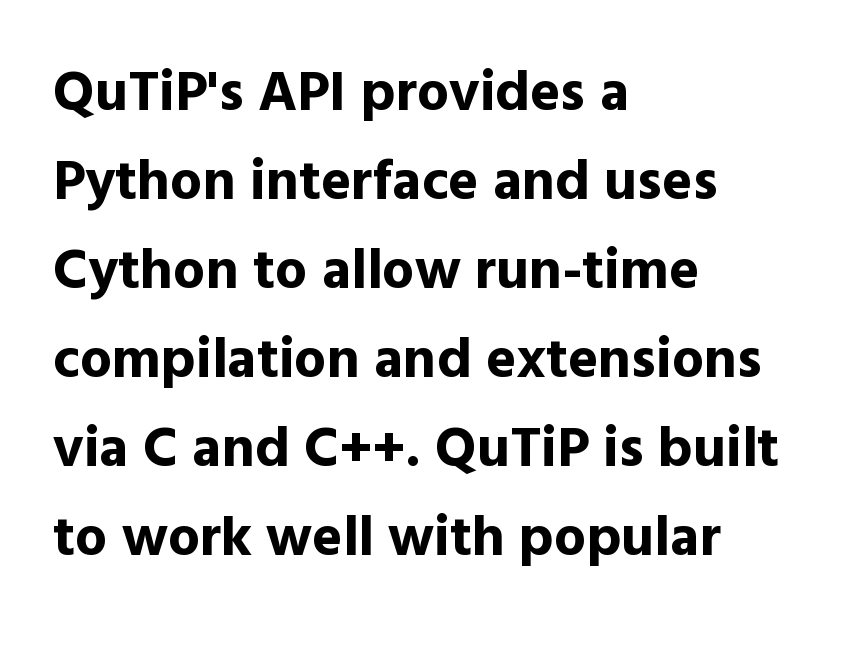
Q: Is the text bold? A: Yes.
Q: Is the text italic (slanted)? A: No, it is upright.
Q: Is the typeface a serif or a sans-serif typeface? A: Sans-serif.
Q: Is the text underlined? A: No.
Q: How is the paragraph aligned? A: Left-aligned.
Q: Is the spacing between letters normal or unusually wide? A: Normal.
Q: Is the spacing between lines tight, normal or loose? A: Normal.
Q: Width (condensed, normal, or wide)? A: Normal.
Q: x-height? A: Medium.
Q: Monospaced? A: No.
